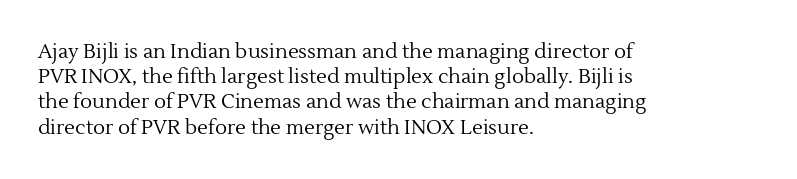
Q: Is the text bold? A: No.
Q: Is the text italic (slanted)? A: No, it is upright.
Q: Is the text underlined? A: No.
Q: How is the paragraph aligned? A: Left-aligned.
Q: Is the spacing between letters normal or unusually wide? A: Normal.
Q: Is the spacing between lines tight, normal or loose? A: Normal.
